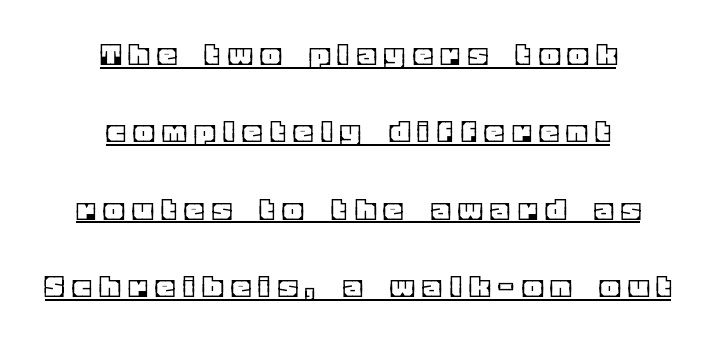
{"italic": "no", "width": "normal", "x_height": "large", "monospaced": "no", "underline": "yes", "align": "center", "line_spacing": "loose", "line_spacing_ratio": 2.21, "letter_spacing": "wide", "letter_spacing_em": 0.29, "glyph_px": 35}
